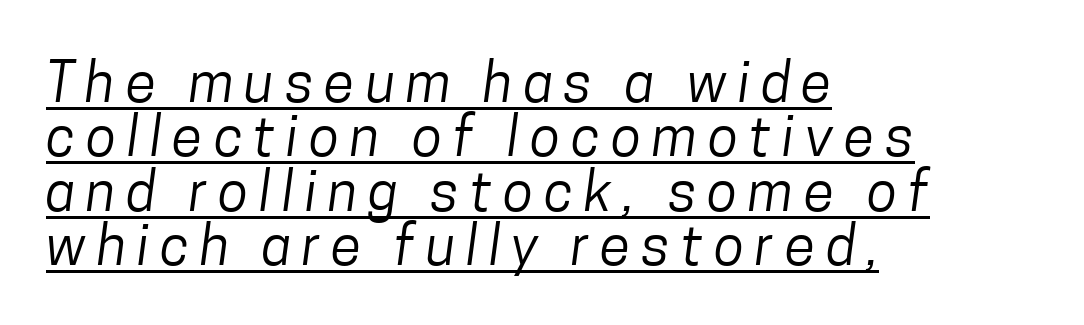
Alignment: flush left. Caption: lettering with a line underneath. This sample uses a sans-serif face. Looks like regular typesetting: each glyph gets only the width it needs. The font is comparable to plain body text, perhaps lighter. This block would grow much taller if given ordinary leading; it's compressed now.
